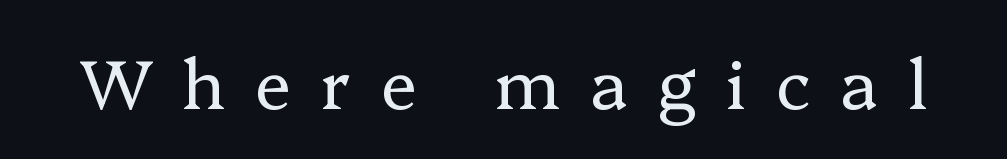
Style check: upright. Is the stroke heavy? The answer is a plain regular-or-lighter. Old-style or modern, the face here clearly has serifs. Letters rest on an invisible, unmarked baseline. Think of a printed novel: that variable character pitch is what you see here.
